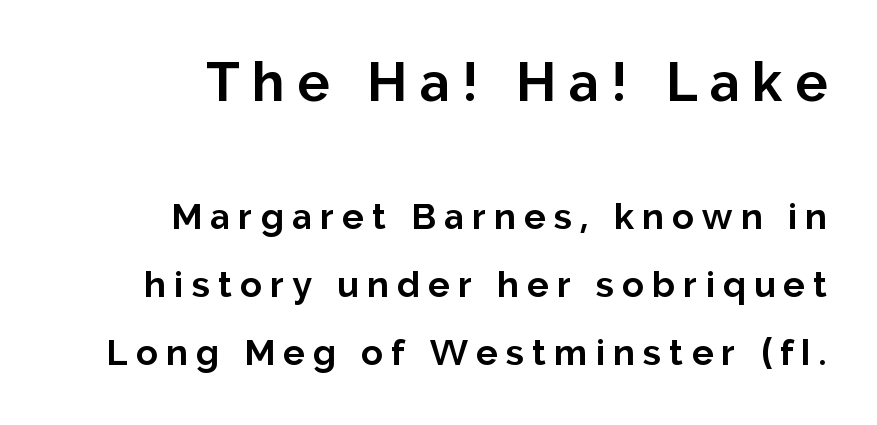
Posture: vertical. The baseline area is clear. Typographic density is high because the face is bold. This sample uses expanded letter spacing, leaving extra air between glyphs. The characters display no serif detailing; their extremities are plain. Looks like regular typesetting: each glyph gets only the width it needs.
